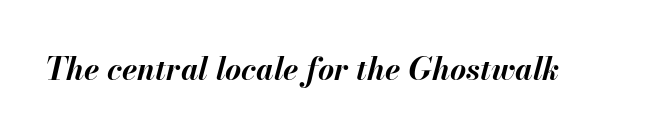
The image shows 31 px bold type, italic (leaning right); set normal letter spacing, not underlined; medium stroke contrast and a small x-height.
